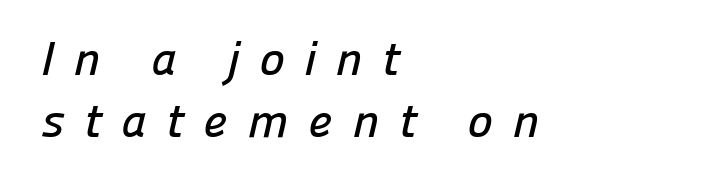
The image shows 48 px sans-serif type; set left-aligned, normal line spacing (1.3x), unusually wide letter spacing (+0.41 em), not underlined; low stroke contrast and a medium x-height.
